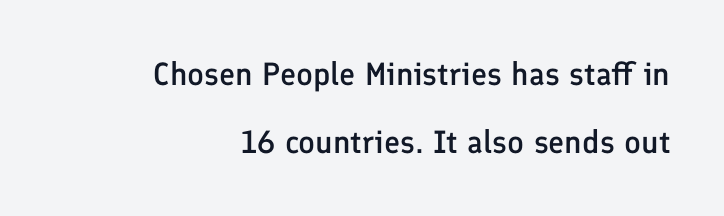
A clean baseline with only descenders dipping below it. A typesetter would call this zero additional tracking. A flush-right, rag-left setting is used for this passage. This sample uses an upright cut, with every glyph sitting square on the baseline. Widely set lines give the paragraph a tall, airy silhouette. The passage shown is typeset with a sans-serif family.
